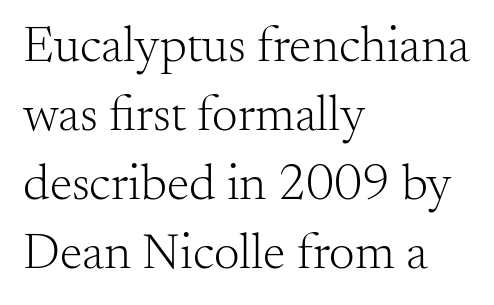
The image shows 51 px light serif type, upright; set left-aligned, normal line spacing (1.35x), normal letter spacing, not underlined; medium stroke contrast and a small x-height.
